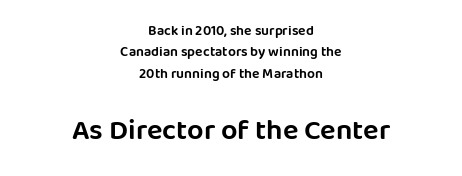
The image shows 29 px sans-serif type, upright; set centered, normal line spacing (1.53x), normal letter spacing, not underlined; the second (bottom) block is 2.07x larger; low stroke contrast and a large x-height.
